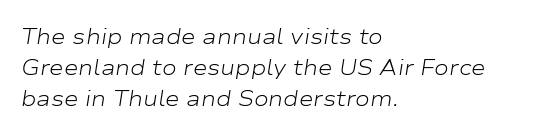
{"italic": "yes", "lean": "right", "slant_degrees": 9, "bold": "no", "underline": "no", "align": "left", "line_spacing": "normal", "line_spacing_ratio": 1.42, "letter_spacing": "normal", "letter_spacing_em": 0.0, "glyph_px": 22}
